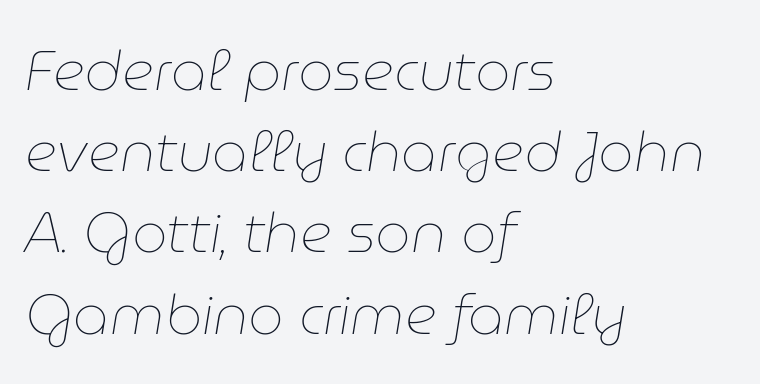
In terms of posture, this sample is oblique. Evenly set lines give the paragraph a standard silhouette. One-word summary of the alignment: left. The passage shown is typed in a proportional face where columns would drift. The letterforms sit at book weight or below. Glyph-to-glyph distance matches everyday printed text.
